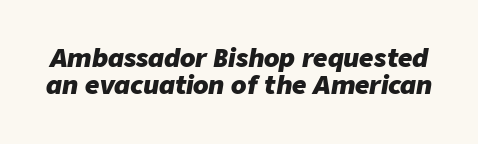
Q: Is the text bold? A: Yes.
Q: Is the text italic (slanted)? A: Yes, it leans right by about 9 degrees.
Q: Is the text underlined? A: No.
Q: Is the spacing between letters normal or unusually wide? A: Normal.
Q: Is the spacing between lines tight, normal or loose? A: Tight.
